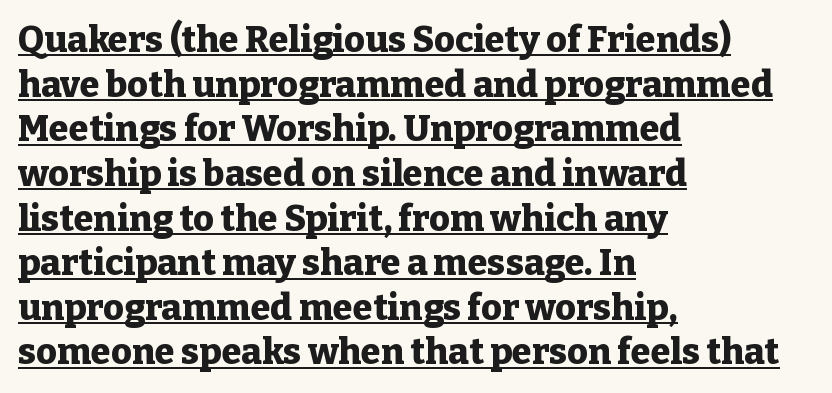
The image shows 36 px heavy serif type, upright; set left-aligned, line spacing 1.24x, normal letter spacing, underlined; low stroke contrast and a medium x-height.
